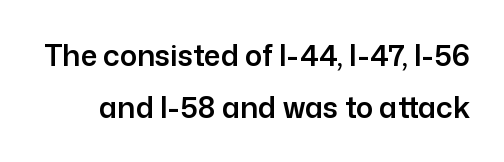
You could call the tracking neutral — neither tight nor loose. This rendering employs a face without finishing strokes, i.e., a sans-serif. Looks like regular typesetting: each glyph gets only the width it needs. The space beneath each line is pristine and unruled. In terms of posture, this sample is upright.
